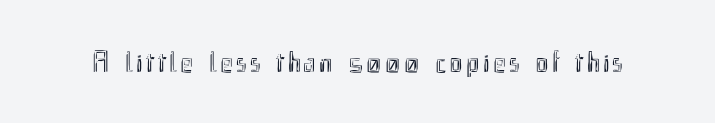
The image shows 30 px condensed type, upright; set not underlined; a small x-height.
